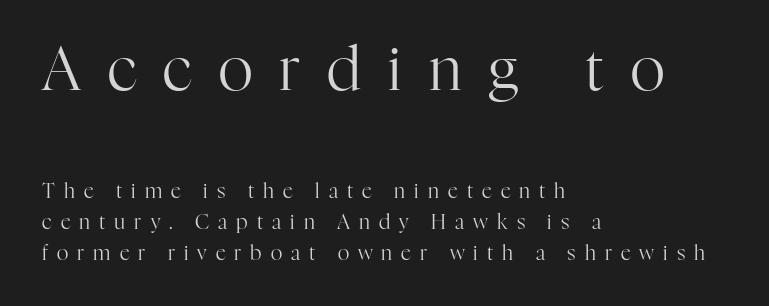
Q: Is the text bold? A: No.
Q: Is the text italic (slanted)? A: No, it is upright.
Q: Is the typeface a serif or a sans-serif typeface? A: Serif.
Q: Is the text underlined? A: No.
Q: How is the paragraph aligned? A: Left-aligned.
Q: Is the spacing between letters normal or unusually wide? A: Unusually wide.
Q: Is the spacing between lines tight, normal or loose? A: Normal.
Q: Which block of text is set in a larger size, the first (top) or the second (bottom)? A: The first (top) one.
Q: Width (condensed, normal, or wide)? A: Normal.
Q: Stroke contrast? A: High.
Q: x-height? A: Medium.
Q: Monospaced? A: No.
